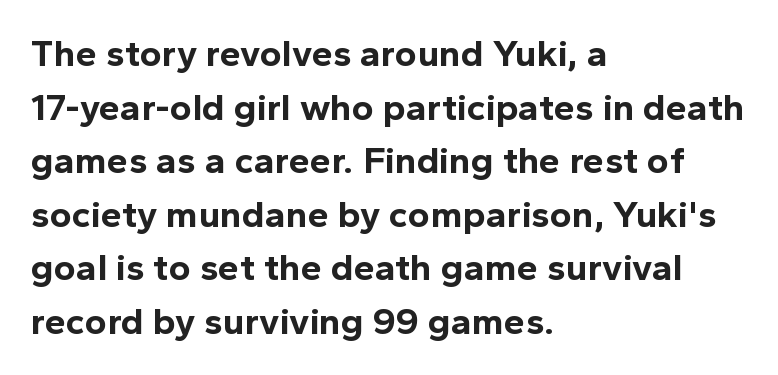
{"serif": "no", "italic": "no", "bold": "yes", "weight": "bold", "width": "normal", "x_height": "medium", "monospaced": "no", "underline": "no", "align": "left", "line_spacing": "normal", "line_spacing_ratio": 1.41, "letter_spacing": "normal", "letter_spacing_em": 0.0, "glyph_px": 38}
